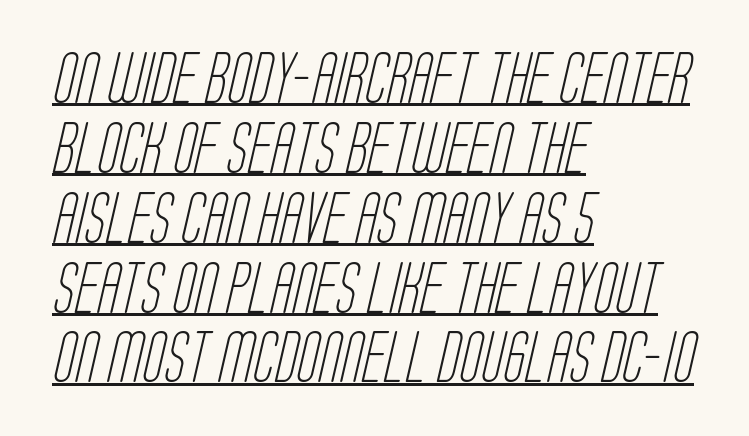
The image shows 51 px light, condensed sans-serif type; set left-aligned, normal line spacing (1.37x), normal letter spacing, underlined; low stroke contrast and a large x-height.
